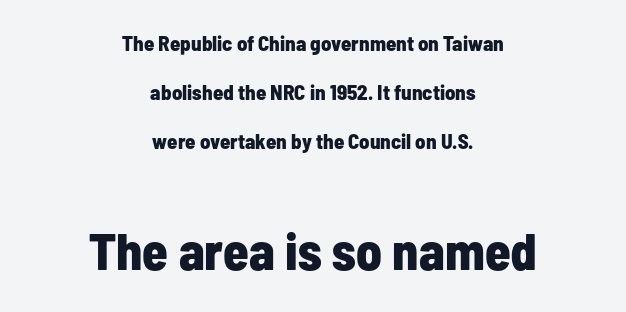
Q: Is the text bold? A: Yes.
Q: Is the text italic (slanted)? A: No, it is upright.
Q: Is the typeface a serif or a sans-serif typeface? A: Sans-serif.
Q: Is the text underlined? A: No.
Q: How is the paragraph aligned? A: Centered.
Q: Is the spacing between letters normal or unusually wide? A: Normal.
Q: Is the spacing between lines tight, normal or loose? A: Loose.
Q: Which block of text is set in a larger size, the first (top) or the second (bottom)? A: The second (bottom) one.
Q: Width (condensed, normal, or wide)? A: Condensed.
Q: Stroke contrast? A: Low.
Q: x-height? A: Medium.
Q: Monospaced? A: No.
